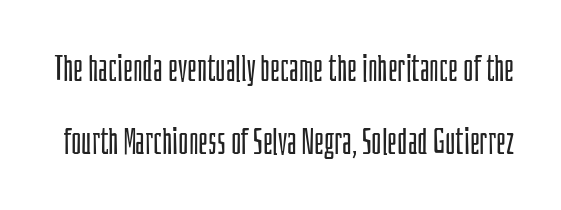
The lettering stays uniformly vertical, giving the passage a roman look. Regarding serifs, this sample does without them. Heft: none added — not bold. Check under the words: just untouched page. Looks like regular typesetting: each glyph gets only the width it needs. In terms of leading, this rendering errs on the spacious side.
